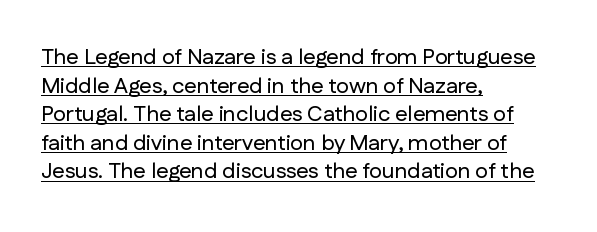
Q: Is the text italic (slanted)? A: No, it is upright.
Q: Is the text underlined? A: Yes.
Q: How is the paragraph aligned? A: Left-aligned.
Q: Is the spacing between letters normal or unusually wide? A: Normal.
Q: Is the spacing between lines tight, normal or loose? A: Normal.
